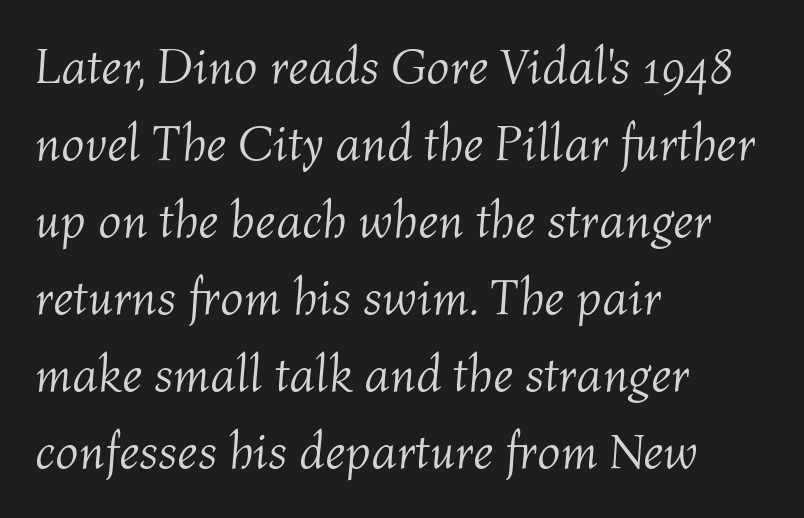
Q: Is the text bold? A: No.
Q: Is the text italic (slanted)? A: Yes, it leans right by about 4 degrees.
Q: Is the text underlined? A: No.
Q: How is the paragraph aligned? A: Left-aligned.
Q: Is the spacing between letters normal or unusually wide? A: Normal.
Q: Is the spacing between lines tight, normal or loose? A: Normal.
Q: Width (condensed, normal, or wide)? A: Normal.
Q: Stroke contrast? A: Medium.
Q: x-height? A: Medium.
Q: Monospaced? A: No.
